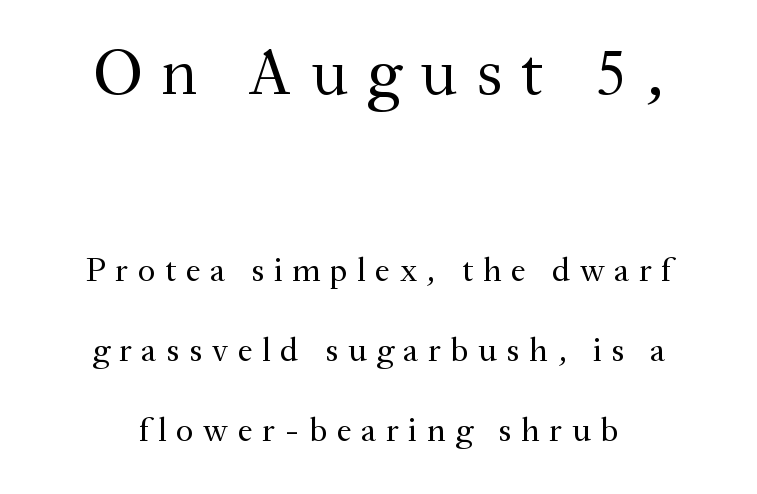
The space beneath each line is pristine and unruled. There is plenty of visible air inserted between adjacent glyphs. A typesetter would call this leading open, well beyond the default. Looks like regular typesetting: each glyph gets only the width it needs.
